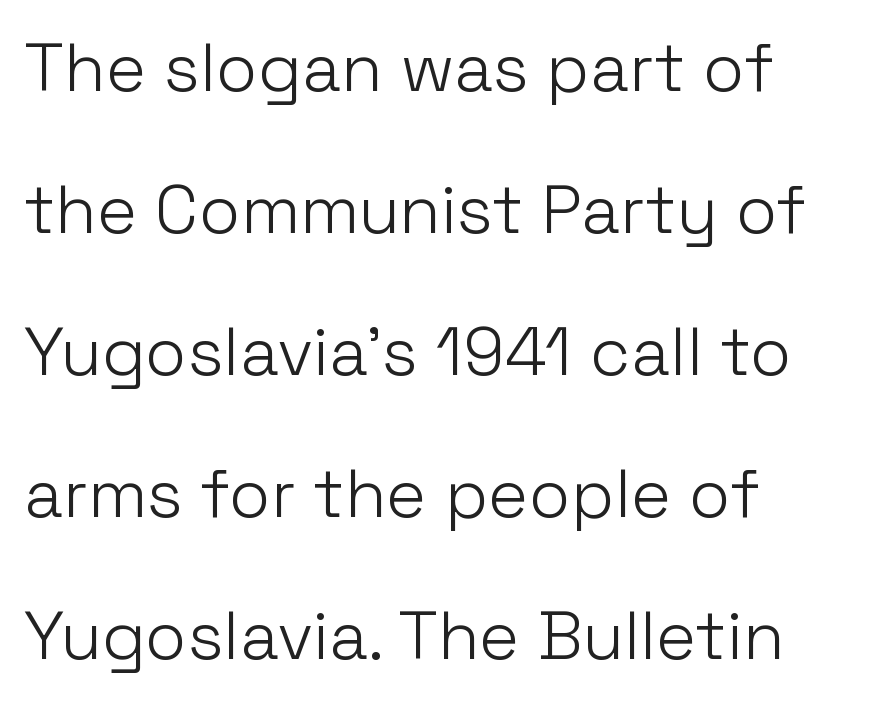
The image shows 68 px light sans-serif type, upright; set left-aligned, loose line spacing (2.09x), normal letter spacing, not underlined; low stroke contrast and a medium x-height.
